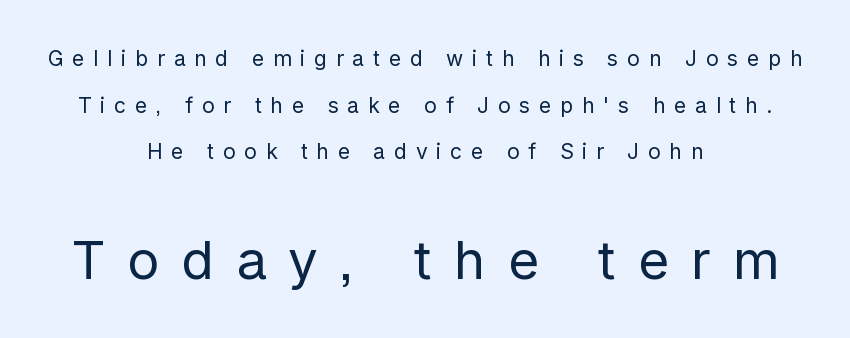
One glance says open: line gaps are wider than usual. Scale increases going downward across the two blocks. The rendering inserts visible extra space after every character. The zone under the glyphs is completely vacant. Teacher's note: observe the equal gaps on both sides — that is centered alignment. No heavy texture on the line: the type isn't bold.
